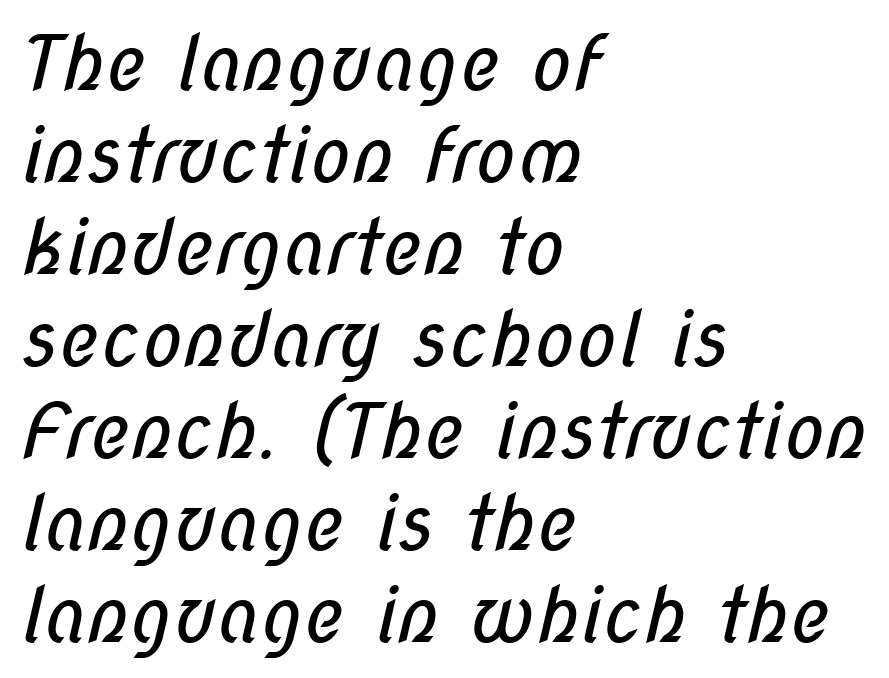
Q: Is the text bold? A: No.
Q: Is the typeface a serif or a sans-serif typeface? A: Sans-serif.
Q: Is the text underlined? A: No.
Q: How is the paragraph aligned? A: Left-aligned.
Q: Is the spacing between letters normal or unusually wide? A: Normal.
Q: Width (condensed, normal, or wide)? A: Condensed.
Q: Stroke contrast? A: Low.
Q: x-height? A: Medium.
Q: Monospaced? A: No.
